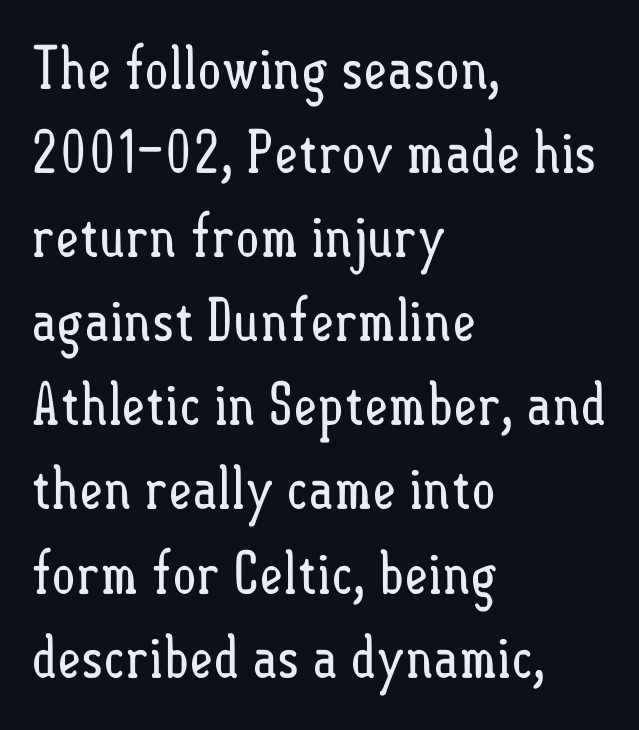
Whoever set this chose a conventional vertical rhythm. Style check: upright. All the whitespace from short lines collects on the right. In terms of letterspacing, this is plain default setting. Unmarked baselines from the first word to the last.
